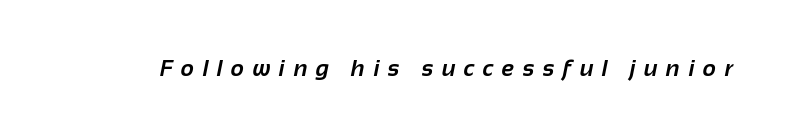
The image shows 23 px bold type; set unusually wide letter spacing (+0.37 em), not underlined.
